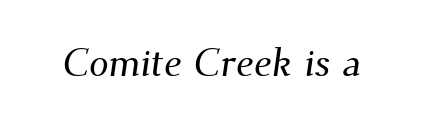
{"serif": "yes", "width": "normal", "stroke_contrast": "medium", "x_height": "small", "monospaced": "no", "underline": "no", "letter_spacing": "normal", "letter_spacing_em": 0.0, "glyph_px": 39}
